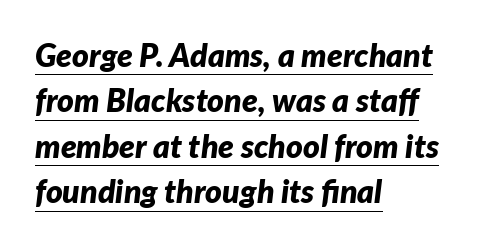
Slant detected: the letters are inclined. Think of a printed novel: that variable character pitch is what you see here. This is underlined copy, the kind a proofreader might mark for attention. The leading is moderate, giving the passage an even texture. Inter-character spacing is left at the font's built-in metrics.
